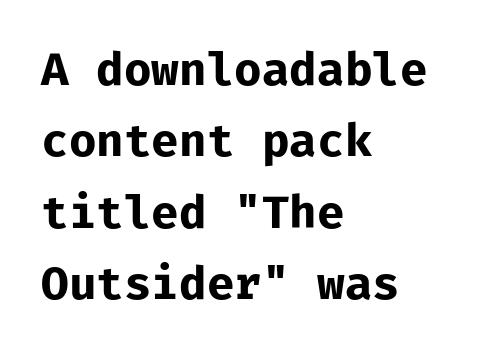
{"serif": "no", "italic": "no", "bold": "yes", "weight": "bold", "width": "normal", "stroke_contrast": "low", "x_height": "medium", "monospaced": "yes", "underline": "no", "align": "left", "line_spacing": "normal", "line_spacing_ratio": 1.55, "letter_spacing": "normal", "letter_spacing_em": 0.0, "glyph_px": 46}
